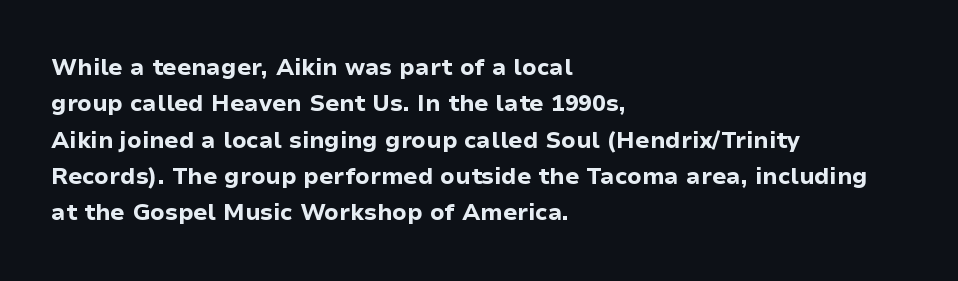
The text block is weighted toward the left margin, trailing off unevenly rightward. These lines carry a lot of weight — the face is fully bold. The letters stand upright; this is a roman face. Each row of text sits above clean, open space. This rendering leaves character spacing at its baseline value.
